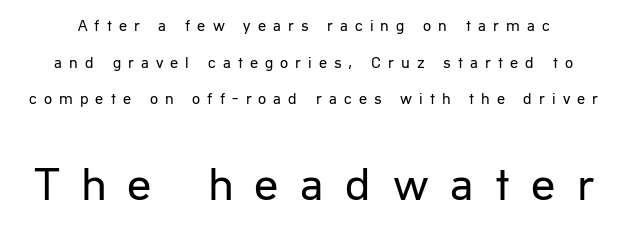
{"serif": "no", "italic": "no", "bold": "no", "weight": "regular", "width": "normal", "stroke_contrast": "low", "x_height": "medium", "monospaced": "no", "underline": "no", "line_spacing": "loose", "line_spacing_ratio": 2.29, "letter_spacing": "wide", "letter_spacing_em": 0.44, "larger_block": "second", "size_ratio": 3.0, "glyph_px": 48}
